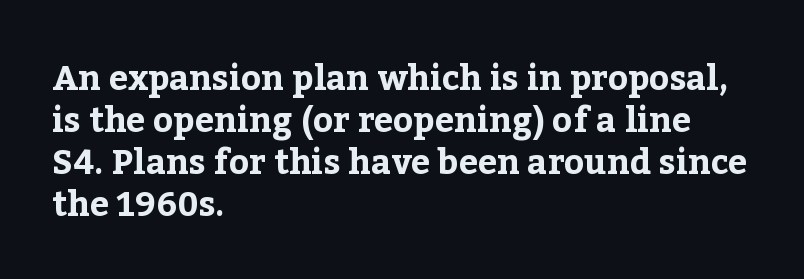
The area under the type is left untouched. Do the characters align in a grid? No, the font is proportional. Typographic density is high because the face is bold. This sample is left-justified, so line endings fall wherever the words run out. There is no visible air inserted between adjacent glyphs. Look at the bottom of the vertical strokes: they flare into serifs here.
